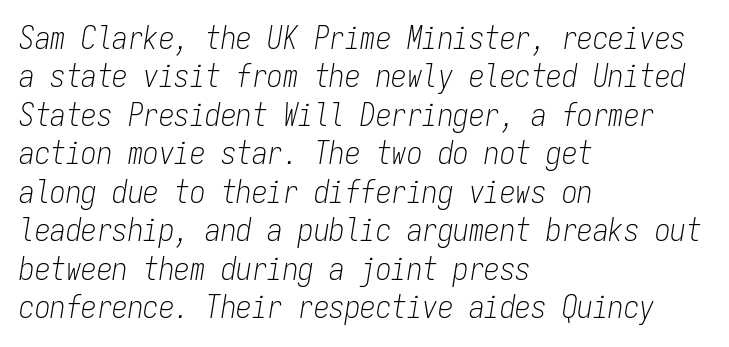
Q: Is the text bold? A: No.
Q: Is the text italic (slanted)? A: Yes, it leans right by about 9 degrees.
Q: Is the text underlined? A: No.
Q: How is the paragraph aligned? A: Left-aligned.
Q: Is the spacing between letters normal or unusually wide? A: Normal.
Q: Width (condensed, normal, or wide)? A: Condensed.
Q: Stroke contrast? A: Low.
Q: x-height? A: Medium.
Q: Monospaced? A: Yes.
